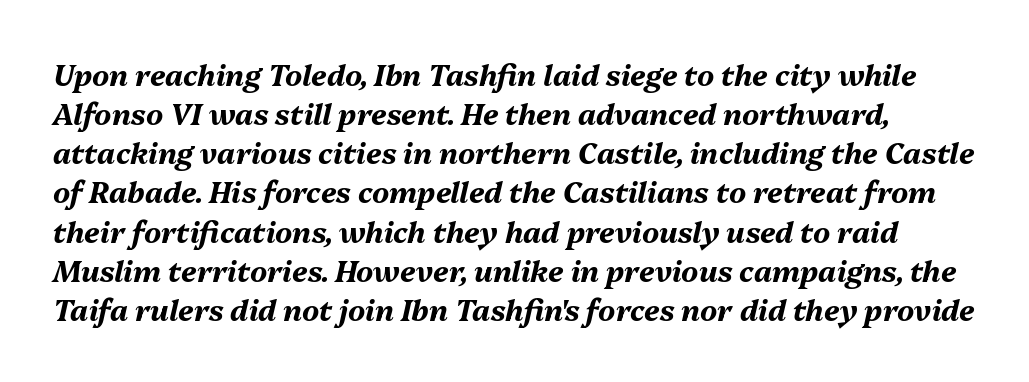
{"italic": "yes", "lean": "right", "slant_degrees": 13, "bold": "yes", "weight": "bold", "width": "normal", "stroke_contrast": "medium", "x_height": "medium", "monospaced": "no", "underline": "no", "line_spacing": "normal", "line_spacing_ratio": 1.35, "letter_spacing": "normal", "letter_spacing_em": 0.0, "glyph_px": 29}
